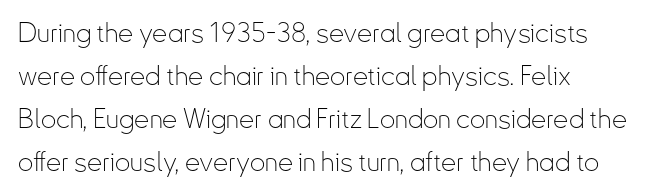
Q: Is the text bold? A: No.
Q: Is the text italic (slanted)? A: No, it is upright.
Q: Is the text underlined? A: No.
Q: How is the paragraph aligned? A: Left-aligned.
Q: Is the spacing between letters normal or unusually wide? A: Normal.
Q: Is the spacing between lines tight, normal or loose? A: Normal.
